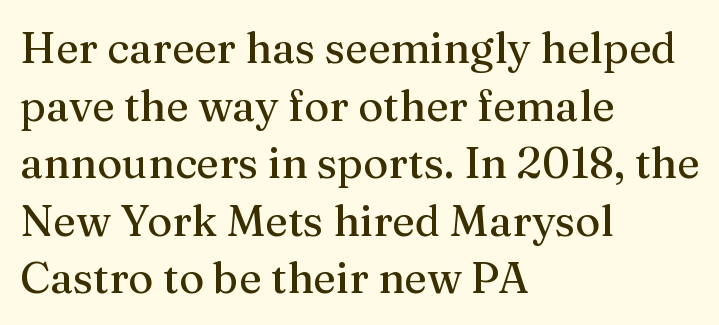
The image shows 43 px serif type, upright; set left-aligned, normal line spacing (1.34x), normal letter spacing, not underlined; medium stroke contrast and a medium x-height.
